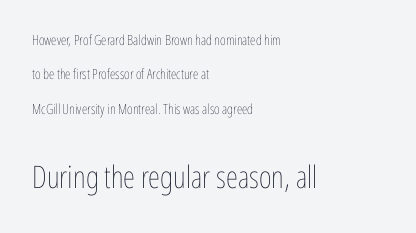
The image shows 31 px thin, condensed type, upright; set left-aligned, loose line spacing (2.45x), normal letter spacing, not underlined; the second (bottom) block is 2.21x larger; low stroke contrast and a medium x-height.
